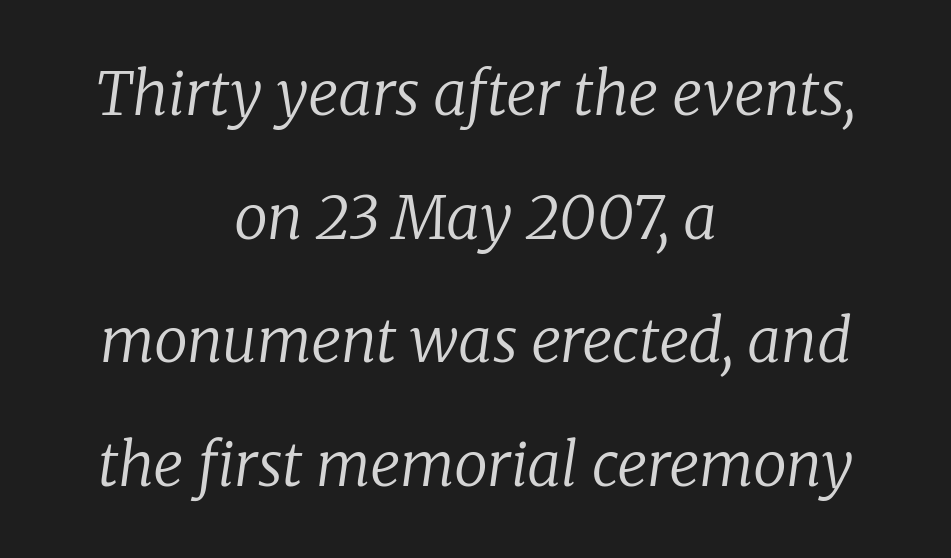
{"serif": "yes", "italic": "yes", "lean": "right", "slant_degrees": 8, "bold": "no", "weight": "regular", "width": "normal", "stroke_contrast": "low", "x_height": "medium", "monospaced": "no", "underline": "no", "align": "center", "line_spacing": "loose", "line_spacing_ratio": 2.06, "letter_spacing": "normal", "letter_spacing_em": 0.0, "glyph_px": 60}
